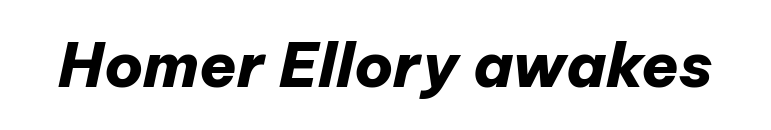
The image shows 61 px heavy type, italic (leaning right); set normal letter spacing, not underlined; low stroke contrast and a medium x-height.
